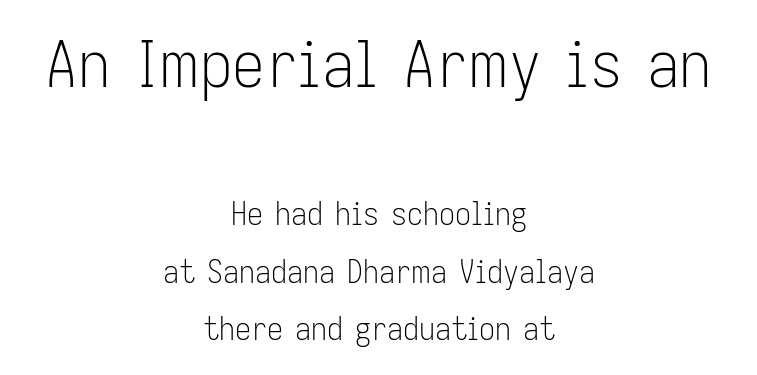
The image shows 65 px light, condensed sans-serif type, upright; set centered, line spacing 1.81x, normal letter spacing, not underlined; the first (top) block is 2.03x larger; low stroke contrast and a medium x-height.
